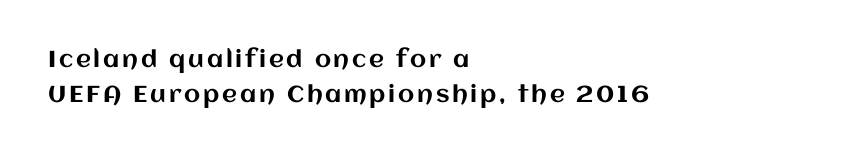
The image shows 23 px text type, upright; set left-aligned, normal line spacing (1.52x), not underlined.
